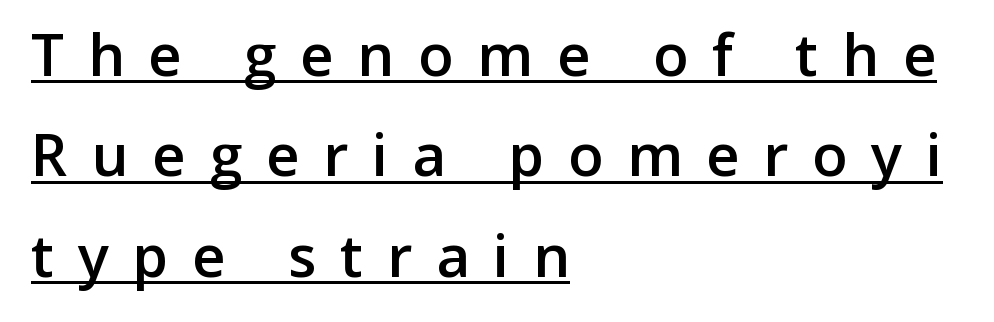
Q: Is the text bold? A: Semi-bold.
Q: Is the text italic (slanted)? A: No, it is upright.
Q: Is the typeface a serif or a sans-serif typeface? A: Sans-serif.
Q: Is the text underlined? A: Yes.
Q: How is the paragraph aligned? A: Left-aligned.
Q: Is the spacing between letters normal or unusually wide? A: Unusually wide.
Q: Width (condensed, normal, or wide)? A: Normal.
Q: Stroke contrast? A: Low.
Q: x-height? A: Medium.
Q: Monospaced? A: No.
